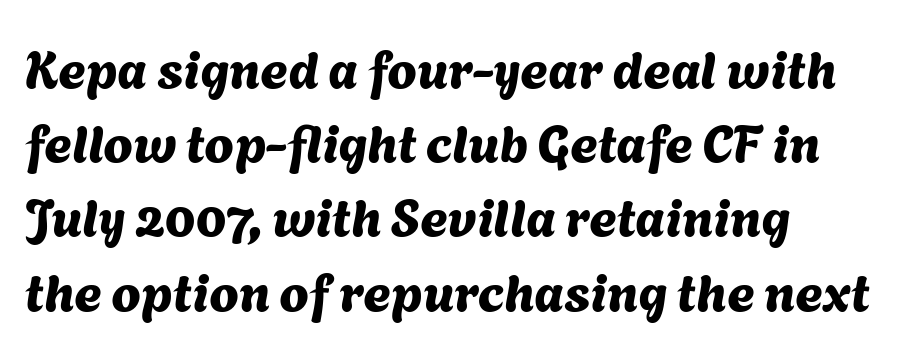
Here the glyphs are tracked normally, forming tight word shapes. These lines are rendered in a variable-pitch font. Line spacing here is normal. The baseline area is clear. Typographically, this falls in the sans-serif category.
